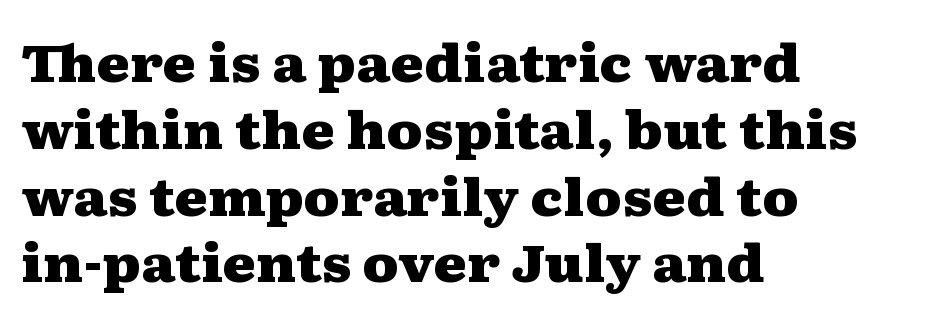
Q: Is the text bold? A: Yes.
Q: Is the text italic (slanted)? A: No, it is upright.
Q: Is the typeface a serif or a sans-serif typeface? A: Serif.
Q: Is the text underlined? A: No.
Q: How is the paragraph aligned? A: Left-aligned.
Q: Is the spacing between letters normal or unusually wide? A: Normal.
Q: Is the spacing between lines tight, normal or loose? A: Normal.
Q: Width (condensed, normal, or wide)? A: Wide.
Q: Stroke contrast? A: Medium.
Q: x-height? A: Medium.
Q: Monospaced? A: No.
